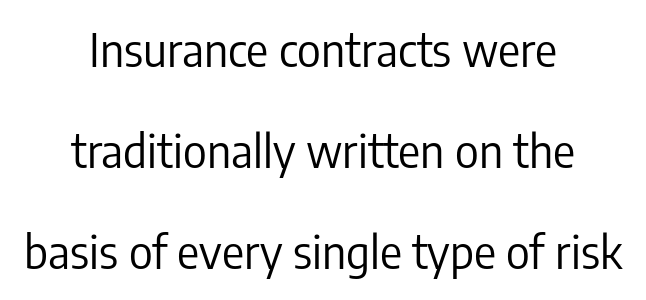
Unbolded letterforms with no extra heft. Vertically, the passage feels expansive, rows floating well apart. A typesetter would call this proportional, since set widths differ per character. No feet cap the strokes, marking this as sans-serif type. The horizontal fit of the characters is conventional and even. Just letters on the line, the space beneath them empty.
